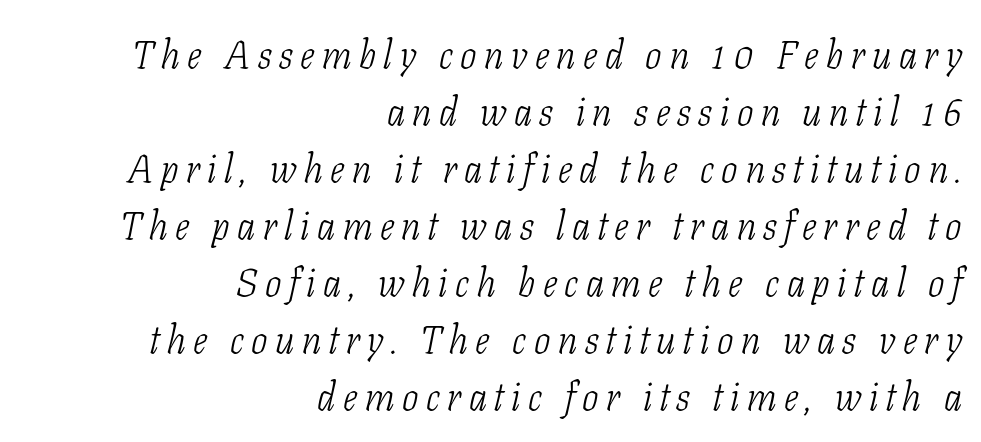
Q: Is the text bold? A: No.
Q: Is the text italic (slanted)? A: Yes, it leans right by about 11 degrees.
Q: Is the typeface a serif or a sans-serif typeface? A: Serif.
Q: Is the text underlined? A: No.
Q: How is the paragraph aligned? A: Right-aligned.
Q: Is the spacing between lines tight, normal or loose? A: Normal.
Q: Width (condensed, normal, or wide)? A: Condensed.
Q: Stroke contrast? A: Low.
Q: x-height? A: Medium.
Q: Monospaced? A: No.
